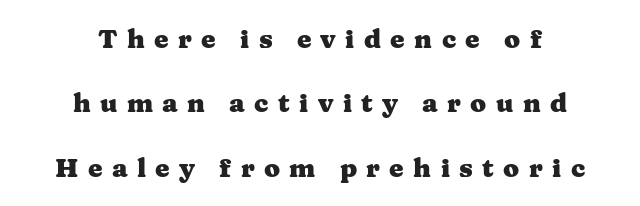
Students, observe: this is what heavily led, spacious text looks like. The letters stand straight up with perfectly vertical stems. The string is rendered with underlining switched off. Compared with an ordinary text face, these strokes are far heavier — a full bold. The letters are spread apart with noticeably loose tracking.
